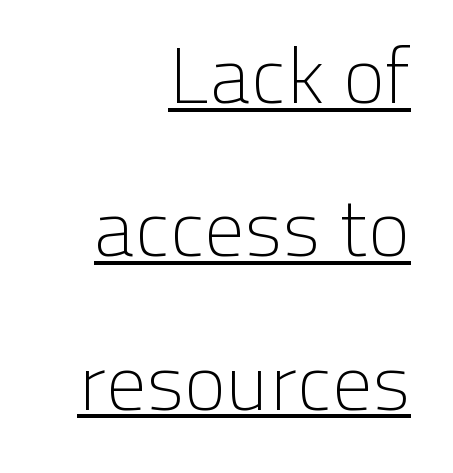
The image shows 79 px light sans-serif type, upright; set right-aligned, loose line spacing (1.94x), normal letter spacing, underlined; low stroke contrast and a medium x-height.
